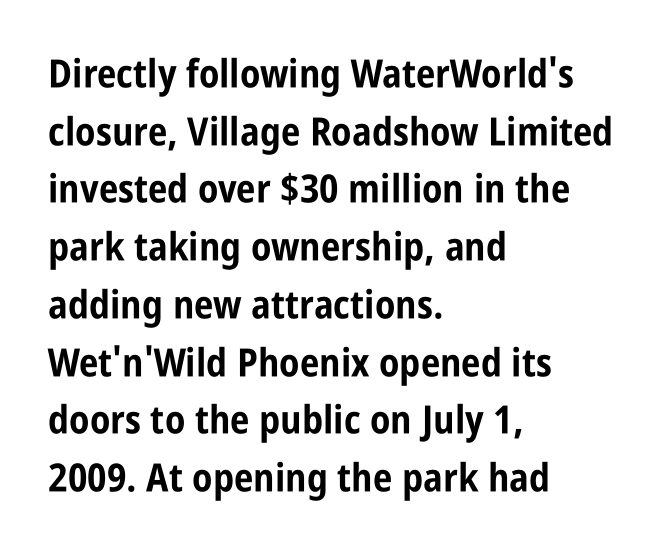
The image shows 39 px bold, condensed sans-serif type, upright; set left-aligned, normal line spacing (1.48x), normal letter spacing, not underlined; low stroke contrast and a large x-height.
